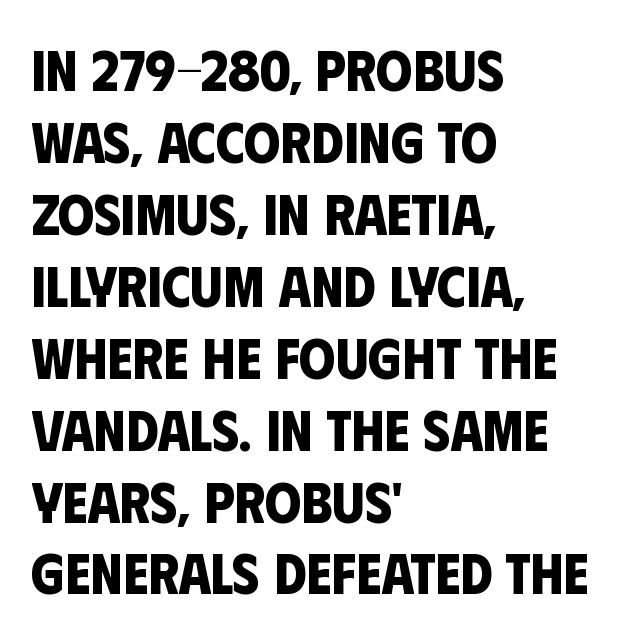
Q: Is the text bold? A: Yes.
Q: Is the typeface a serif or a sans-serif typeface? A: Sans-serif.
Q: Is the text underlined? A: No.
Q: How is the paragraph aligned? A: Left-aligned.
Q: Is the spacing between letters normal or unusually wide? A: Normal.
Q: Width (condensed, normal, or wide)? A: Condensed.
Q: Stroke contrast? A: Low.
Q: x-height? A: Large.
Q: Monospaced? A: No.
